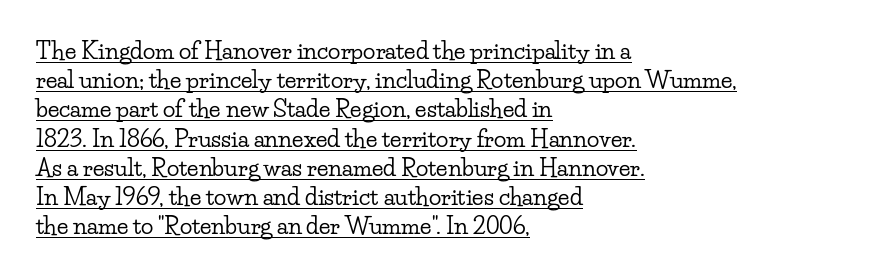
{"italic": "no", "underline": "yes", "align": "left", "line_spacing": "normal", "line_spacing_ratio": 1.27, "letter_spacing": "normal", "letter_spacing_em": 0.0, "glyph_px": 23}
